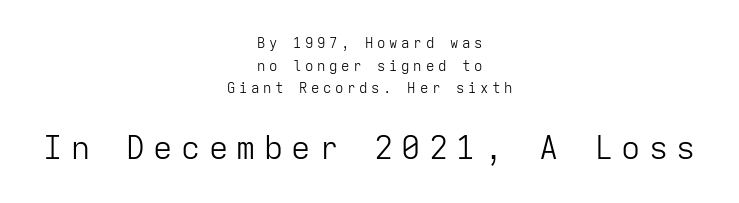
Quick note: underline off. If you squint, the bottom block still reads clearly — it's the larger of the two. No feet cap the strokes, marking this as sans-serif type. You could count columns in this text — the font is strictly monospaced. Line spacing here is normal.
